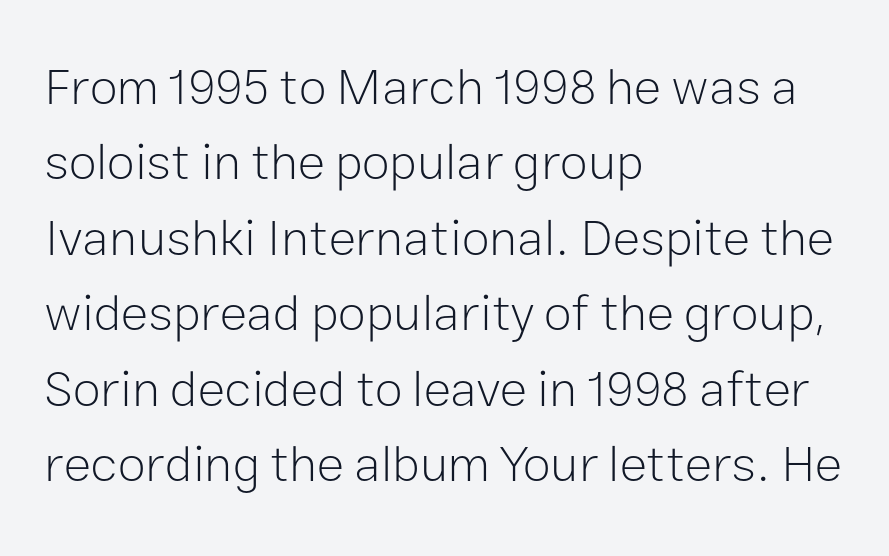
{"serif": "no", "italic": "no", "bold": "no", "weight": "light", "width": "normal", "stroke_contrast": "low", "x_height": "medium", "monospaced": "no", "underline": "no", "align": "left", "line_spacing": "normal", "line_spacing_ratio": 1.48, "letter_spacing": "normal", "letter_spacing_em": 0.0, "glyph_px": 51}
